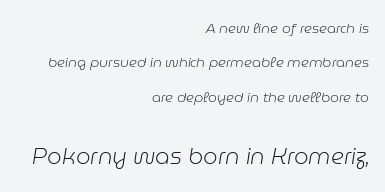
The emphasis by scale lands on block number two, below. The passage shown has conventional tracking throughout. In CSS terms this would be text-align: right. Is the type slanted? Yes — the strokes lean at a clear angle. The area under the type is left untouched.
